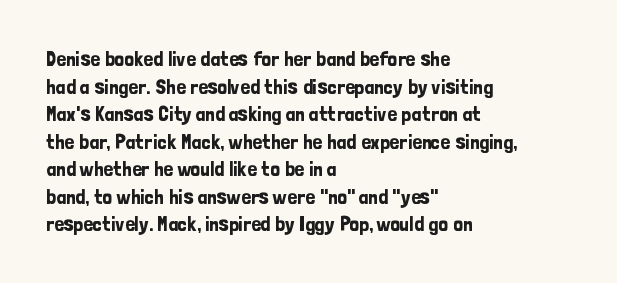
The image shows 21 px text type, upright; set left-aligned, normal line spacing (1.31x), normal letter spacing, not underlined.
